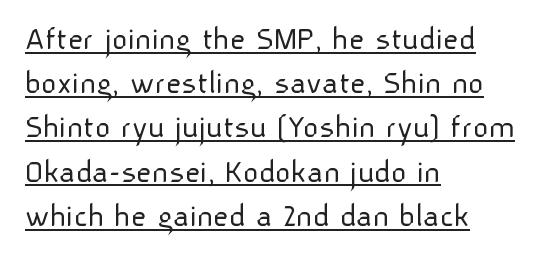
The image shows 34 px light sans-serif type, upright; set left-aligned, normal line spacing (1.3x), normal letter spacing, underlined; low stroke contrast and a medium x-height.
